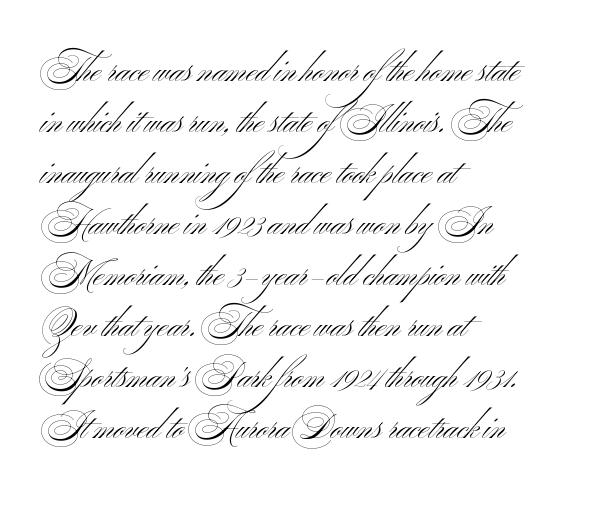
The image shows 34 px light, wide sans-serif type; set left-aligned, normal line spacing (1.5x), normal letter spacing, not underlined; medium stroke contrast and a small x-height.
